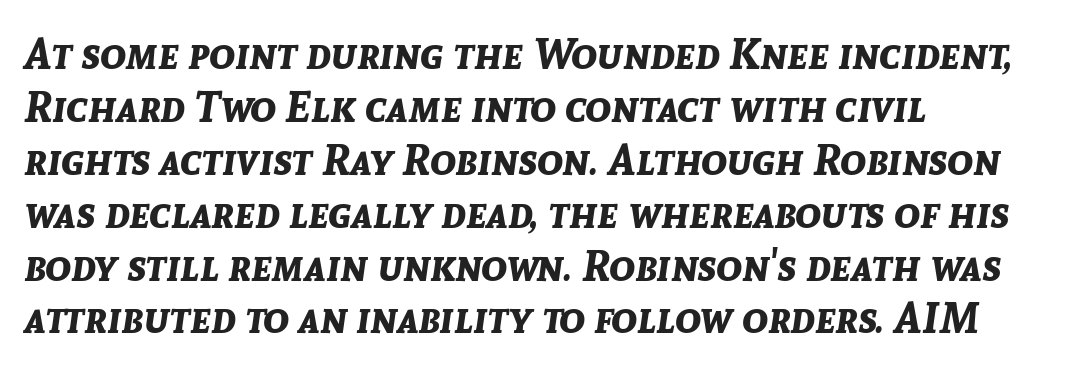
Q: Is the text bold? A: Yes.
Q: Is the text italic (slanted)? A: Yes, it leans right by about 8 degrees.
Q: Is the text underlined? A: No.
Q: How is the paragraph aligned? A: Left-aligned.
Q: Is the spacing between letters normal or unusually wide? A: Normal.
Q: Width (condensed, normal, or wide)? A: Normal.
Q: Stroke contrast? A: Low.
Q: x-height? A: Medium.
Q: Monospaced? A: No.
